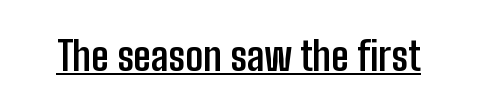
Q: Is the text bold? A: Yes.
Q: Is the text italic (slanted)? A: No, it is upright.
Q: Is the typeface a serif or a sans-serif typeface? A: Sans-serif.
Q: Is the text underlined? A: Yes.
Q: Is the spacing between letters normal or unusually wide? A: Normal.
Q: Width (condensed, normal, or wide)? A: Condensed.
Q: Stroke contrast? A: Low.
Q: x-height? A: Medium.
Q: Monospaced? A: No.
